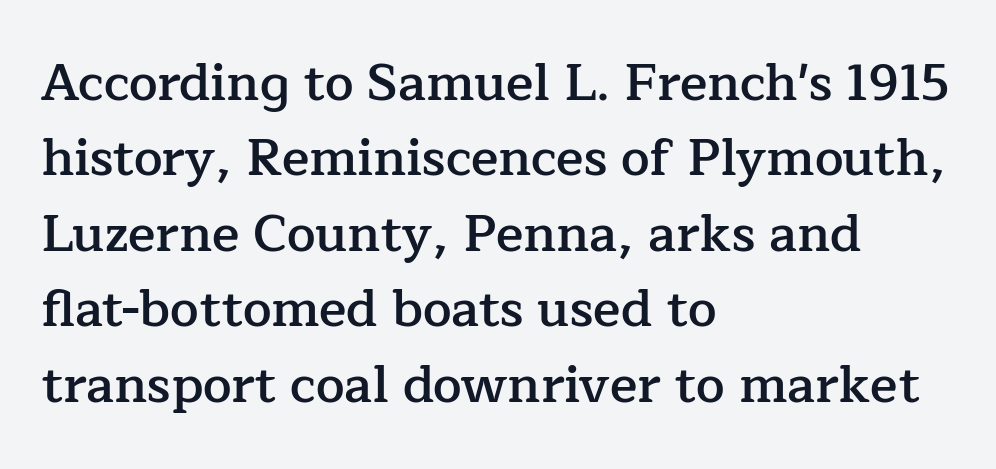
The image shows 51 px semibold serif type, upright; set left-aligned, normal line spacing (1.48x), normal letter spacing, not underlined; low stroke contrast and a medium x-height.
